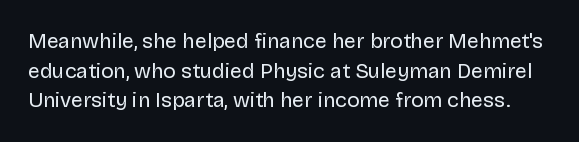
The image shows 21 px text type, upright; set normal line spacing (1.41x), normal letter spacing, not underlined.
